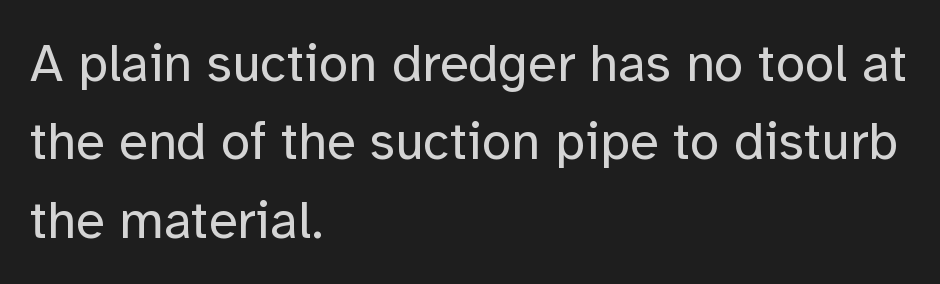
The baseline area is clear. No italicization has been applied; the sample stays upright. This is sans-serif lettering, the kind often seen on screens and signage. The lines sit at an ordinary, default distance from one another. Observe the ordinary spacing: letters are neighbours, not strangers.
